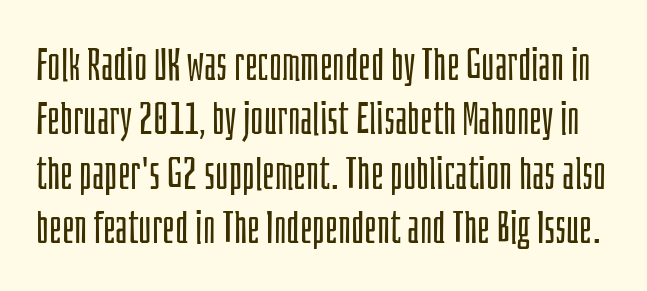
Q: Is the text bold? A: No.
Q: Is the text italic (slanted)? A: No, it is upright.
Q: Is the typeface a serif or a sans-serif typeface? A: Sans-serif.
Q: Is the text underlined? A: No.
Q: Is the spacing between letters normal or unusually wide? A: Normal.
Q: Width (condensed, normal, or wide)? A: Condensed.
Q: Stroke contrast? A: Low.
Q: x-height? A: Large.
Q: Monospaced? A: No.
